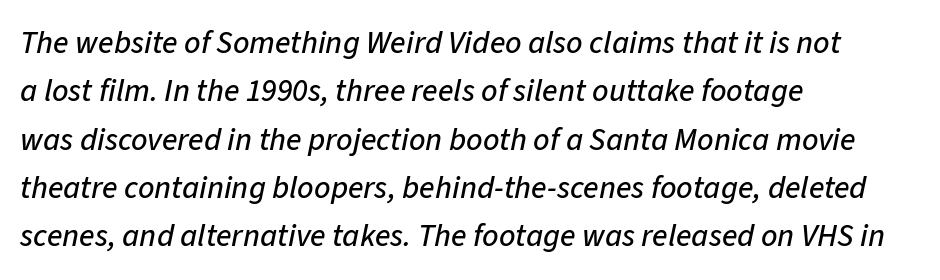
{"italic": "yes", "lean": "right", "slant_degrees": 11, "width": "normal", "stroke_contrast": "low", "x_height": "medium", "monospaced": "no", "underline": "no", "align": "left", "line_spacing": "normal", "line_spacing_ratio": 1.51, "letter_spacing": "normal", "letter_spacing_em": 0.0, "glyph_px": 32}
